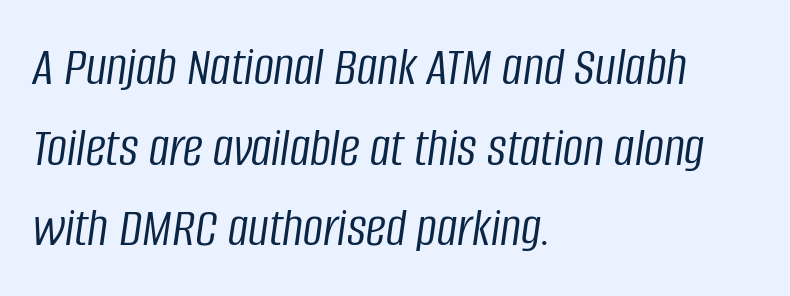
Q: Is the text bold? A: No.
Q: Is the text italic (slanted)? A: Yes, it leans right by about 8 degrees.
Q: Is the text underlined? A: No.
Q: How is the paragraph aligned? A: Left-aligned.
Q: Is the spacing between letters normal or unusually wide? A: Normal.
Q: Is the spacing between lines tight, normal or loose? A: Normal.
Q: Width (condensed, normal, or wide)? A: Condensed.
Q: Stroke contrast? A: Low.
Q: x-height? A: Large.
Q: Monospaced? A: No.
